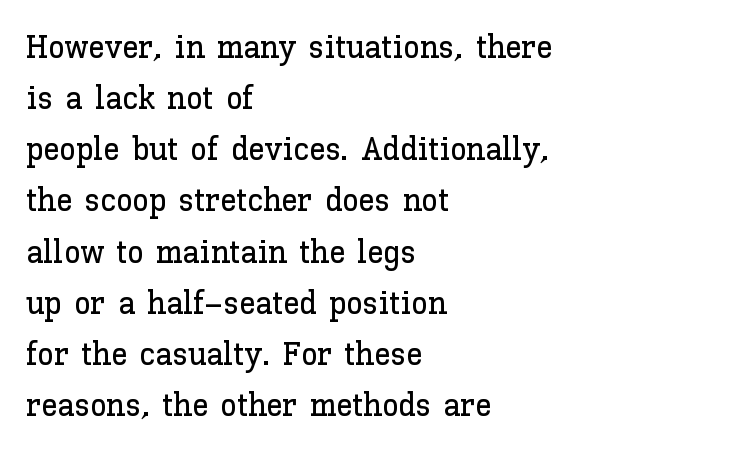
Honestly, the letter spacing is just normal — you wouldn't notice it. Character widths vary here, with narrow letters taking less room than wide ones. Rows of type keep a routine distance in the vertical direction. The type sits square on the baseline with zero lean. The area under the type is left untouched. Where is the straight margin? On the left.
